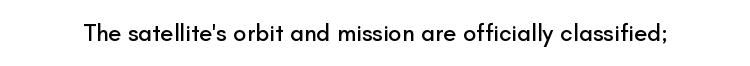
Q: Is the text italic (slanted)? A: No, it is upright.
Q: Is the text underlined? A: No.
Q: Is the spacing between letters normal or unusually wide? A: Normal.
